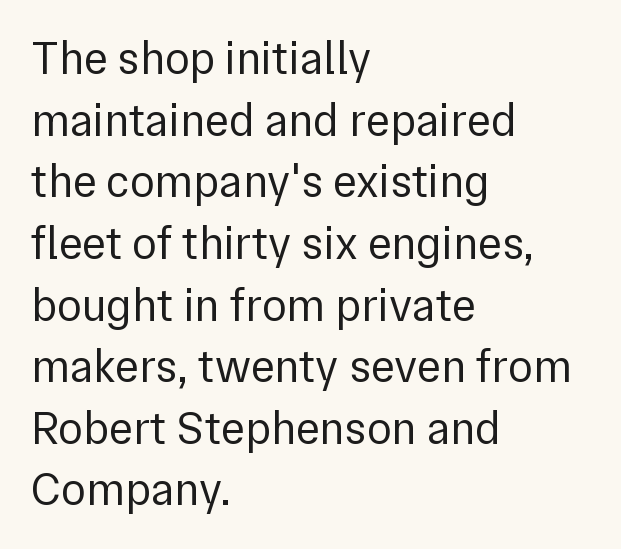
The image shows 46 px regular-weight sans-serif type, upright; set left-aligned, normal line spacing (1.34x), normal letter spacing, not underlined; low stroke contrast and a medium x-height.
